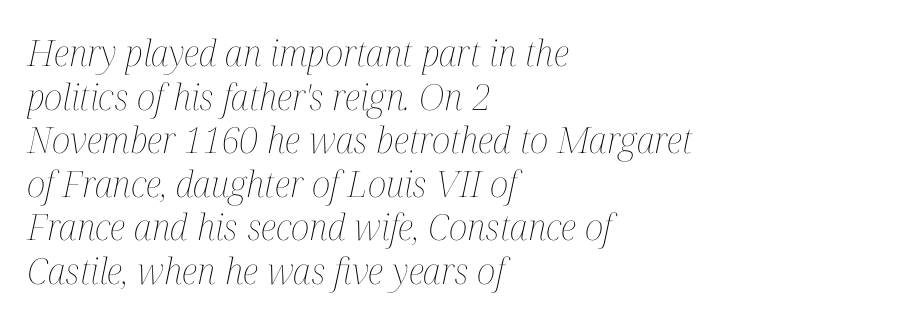
Q: Is the text bold? A: No.
Q: Is the text italic (slanted)? A: Yes, it leans right by about 12 degrees.
Q: Is the text underlined? A: No.
Q: How is the paragraph aligned? A: Left-aligned.
Q: Is the spacing between letters normal or unusually wide? A: Normal.
Q: Width (condensed, normal, or wide)? A: Condensed.
Q: Stroke contrast? A: Medium.
Q: x-height? A: Medium.
Q: Monospaced? A: No.
